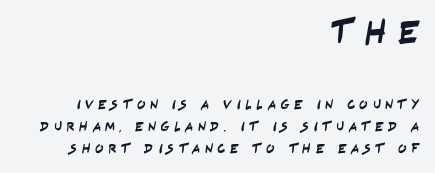
Note: larger setting up top, smaller setting below. The typeface chosen for these lines omits serifs. Casual observation: everything's shoved over to the right. The type is letterspaced generously, with wide tracking. Bare-footed words on every line. Note the varied advance widths — an 'i' is clearly narrower than an 'm'.
